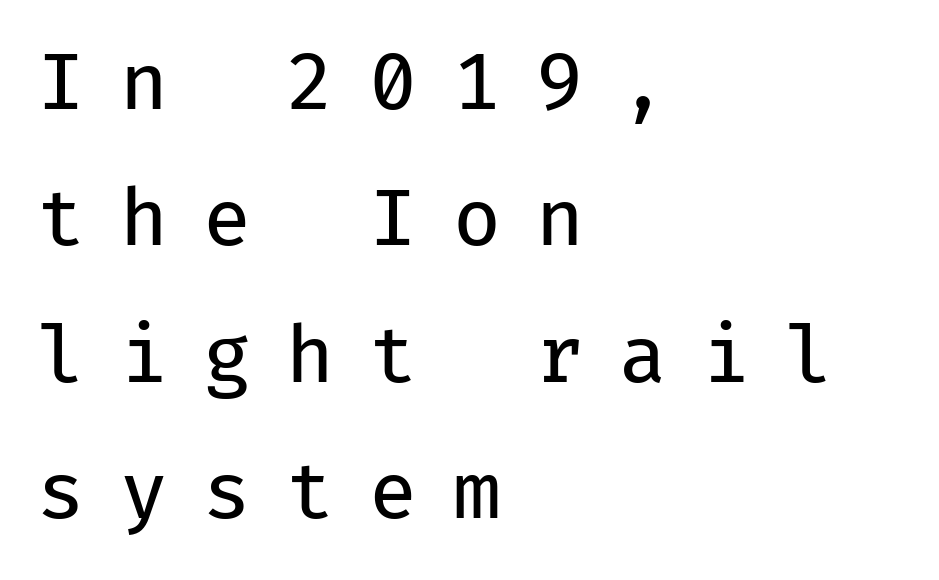
{"serif": "no", "italic": "no", "bold": "no", "weight": "regular", "width": "normal", "stroke_contrast": "low", "x_height": "medium", "monospaced": "yes", "underline": "no", "align": "left", "line_spacing_ratio": 1.75, "letter_spacing": "wide", "letter_spacing_em": 0.45, "glyph_px": 78}
